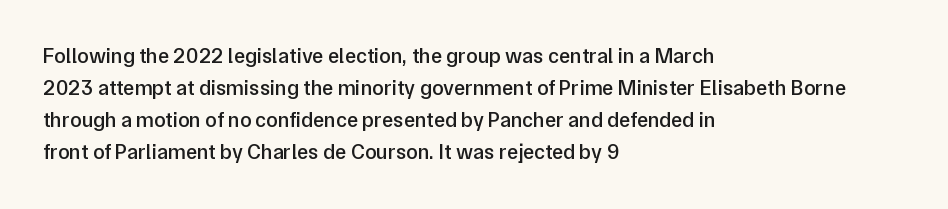
{"italic": "no", "bold": "semi", "underline": "no", "align": "left", "line_spacing": "normal", "line_spacing_ratio": 1.53, "letter_spacing": "normal", "letter_spacing_em": 0.0, "glyph_px": 21}
